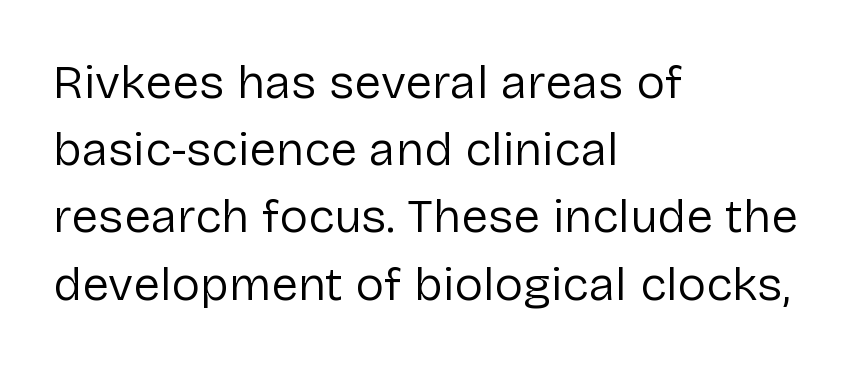
The image shows 48 px regular-weight sans-serif type, upright; set left-aligned, normal line spacing (1.4x), normal letter spacing, not underlined; low stroke contrast and a medium x-height.
